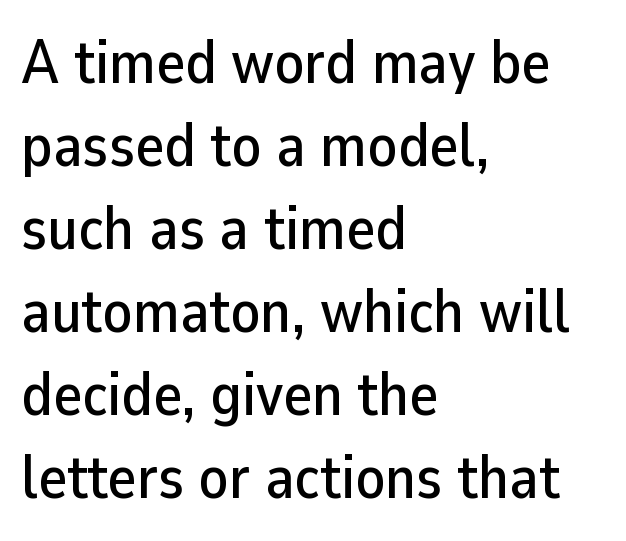
Q: Is the text italic (slanted)? A: No, it is upright.
Q: Is the typeface a serif or a sans-serif typeface? A: Sans-serif.
Q: Is the text underlined? A: No.
Q: How is the paragraph aligned? A: Left-aligned.
Q: Is the spacing between letters normal or unusually wide? A: Normal.
Q: Is the spacing between lines tight, normal or loose? A: Normal.
Q: Width (condensed, normal, or wide)? A: Normal.
Q: Stroke contrast? A: Low.
Q: x-height? A: Medium.
Q: Monospaced? A: No.
